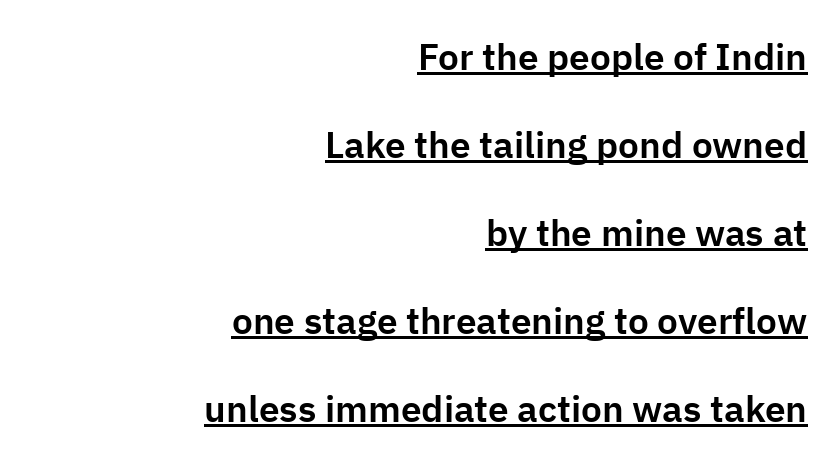
The image shows 37 px sans-serif type, upright; set right-aligned, loose line spacing (2.38x), normal letter spacing, underlined; low stroke contrast and a medium x-height.
